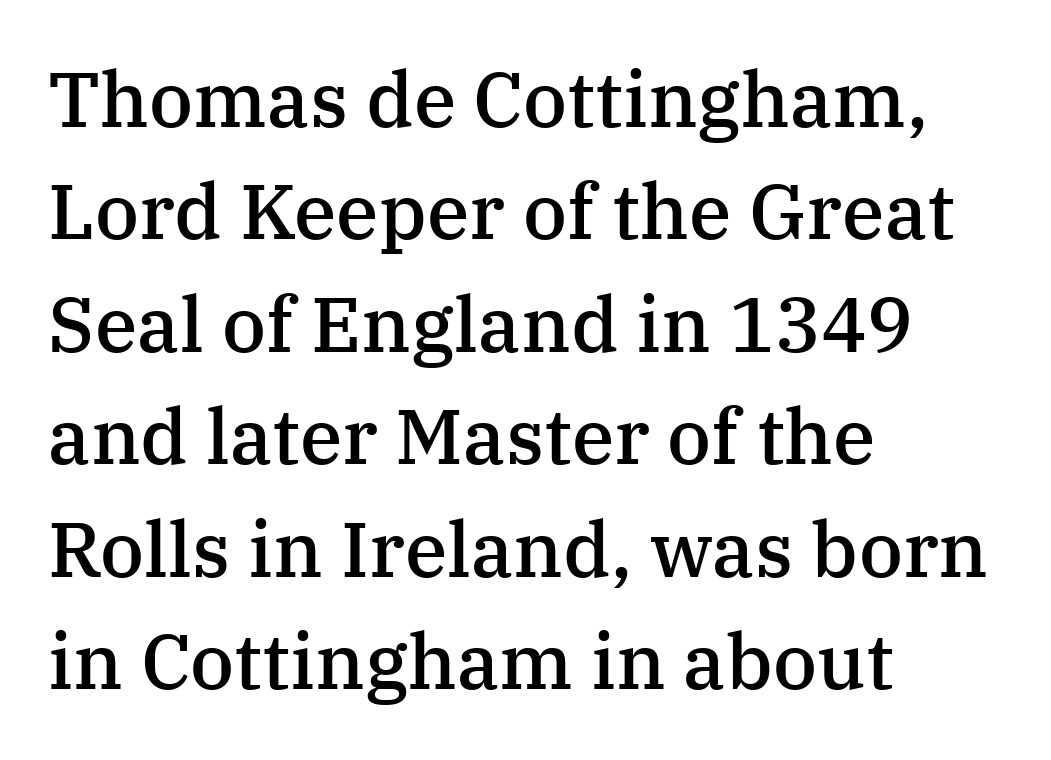
{"serif": "yes", "italic": "no", "bold": "semi", "weight": "semibold", "width": "normal", "stroke_contrast": "medium", "x_height": "medium", "monospaced": "no", "underline": "no", "align": "left", "line_spacing": "normal", "line_spacing_ratio": 1.46, "letter_spacing": "normal", "letter_spacing_em": 0.0, "glyph_px": 77}
